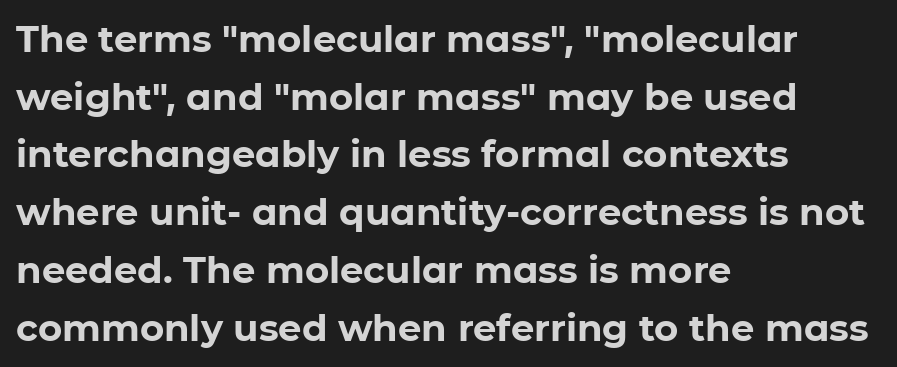
The image shows 37 px bold sans-serif type, upright; set left-aligned, normal line spacing (1.56x), normal letter spacing, not underlined; low stroke contrast and a medium x-height.
